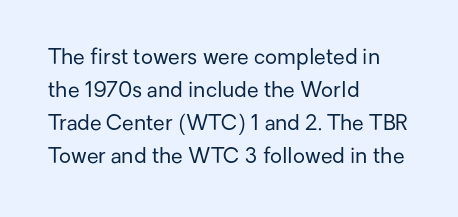
{"italic": "no", "bold": "no", "underline": "no", "align": "left", "line_spacing": "normal", "line_spacing_ratio": 1.57, "letter_spacing": "normal", "letter_spacing_em": 0.0, "glyph_px": 21}
